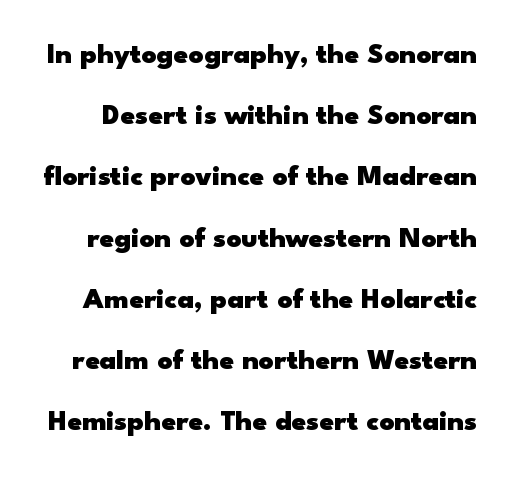
Strokes here are thick enough to call this a true bold. Words float on clear page, feet unadorned. Unlike italic type, these characters show no tilt at all. Type style note: lacks serifs. This sample has the flowing, uneven cadence of proportional lettering.
